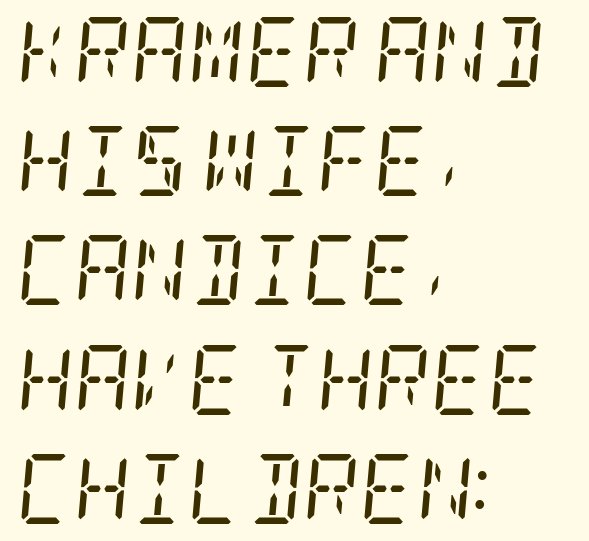
Vertical spacing — default. Reading down the block, your eye returns to a fixed left position each line. These glyphs show unthickened strokes, regular width or finer. You can tell from the footed stems that serif type was used.
